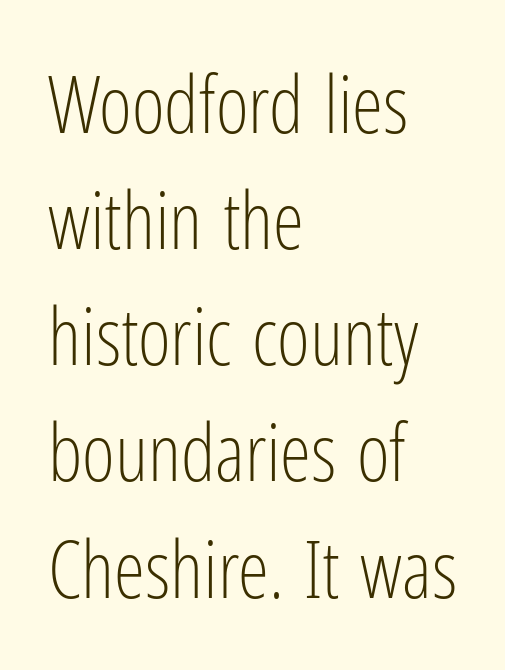
If you measured baseline to baseline, you'd find a middling distance. No word sits above an underline. No extra tracking has been applied to these lines. This is roman type, the default non-slanted kind.
